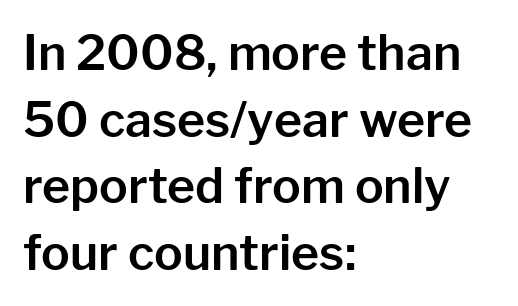
Notice how the passage keeps a crisp vertical edge on the left only. Lines of text with bare space underneath. Here the designer chose a conventional face with non-uniform glyph widths. The horizontal fit of the characters is conventional and even. This is the regular roman posture of the typeface. The characters display no serif detailing; their extremities are plain.
